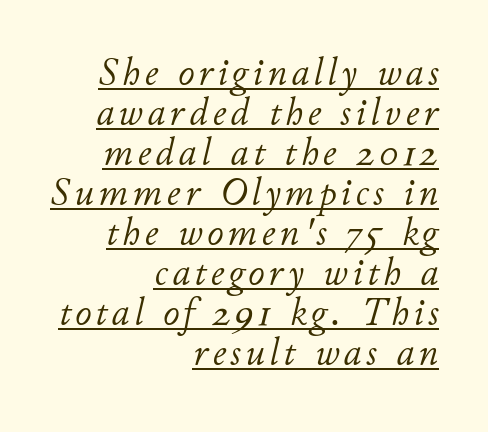
{"italic": "yes", "lean": "right", "slant_degrees": 11, "bold": "no", "weight": "light", "width": "normal", "stroke_contrast": "low", "x_height": "small", "monospaced": "no", "underline": "yes", "align": "right", "line_spacing": "tight", "line_spacing_ratio": 1.0, "glyph_px": 40}
